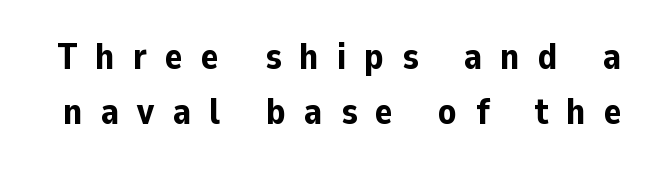
A sans-serif font was chosen for this passage. The typography opts for an upright posture over an oblique one. Every letter is thick-stroked: bold, no question. Observe the wide spacing: letters keep a clear distance from each other.
